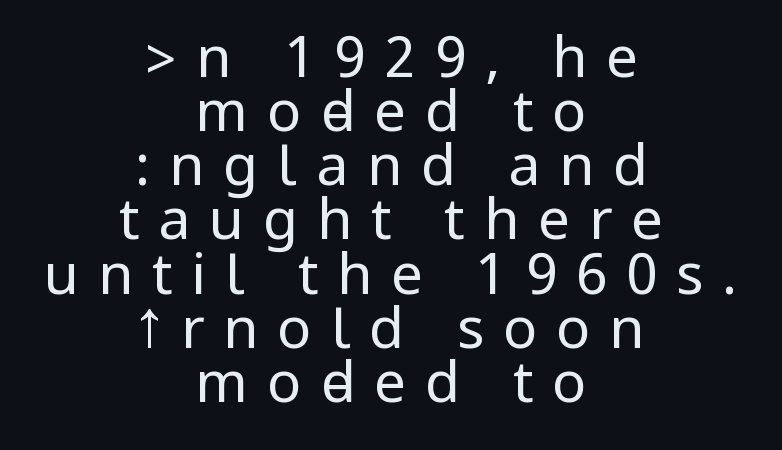
The tracking jumps out immediately: characters are airy and widely separated. Compared with a flush-left layout, this one balances lines on the center instead. The weight tops out at a normal text grade. Quick note: interline space is minimal. The passage shown is not underscored anywhere.
